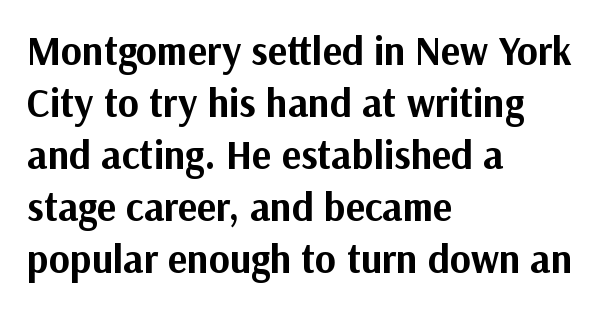
This rendering features lettering with no underline. The face used here is proportionally spaced, like ordinary book or web type. Teacher's note: observe the even left margin — that is flush-left alignment. Designer's note — italics off, roman on. How would I describe the line gaps? Plain and ordinary.
